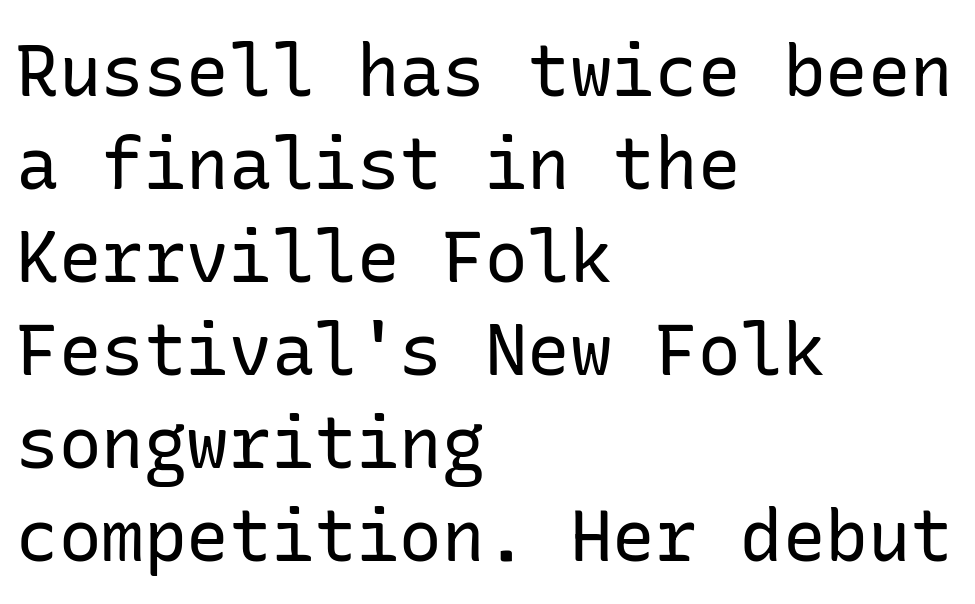
Q: Is the text bold? A: No.
Q: Is the text italic (slanted)? A: No, it is upright.
Q: Is the typeface a serif or a sans-serif typeface? A: Sans-serif.
Q: Is the text underlined? A: No.
Q: How is the paragraph aligned? A: Left-aligned.
Q: Is the spacing between letters normal or unusually wide? A: Normal.
Q: Is the spacing between lines tight, normal or loose? A: Normal.
Q: Width (condensed, normal, or wide)? A: Normal.
Q: Stroke contrast? A: Low.
Q: x-height? A: Medium.
